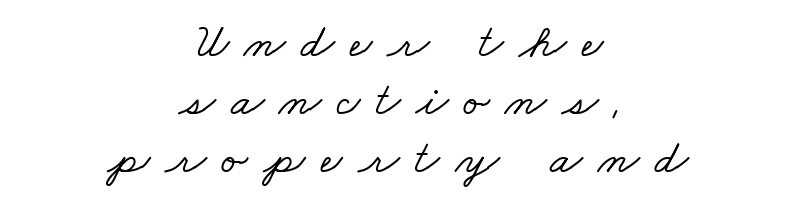
The image shows 48 px wide serif type; set centered, line spacing 1.21x, unusually wide letter spacing (+0.32 em), not underlined; low stroke contrast and a small x-height.
